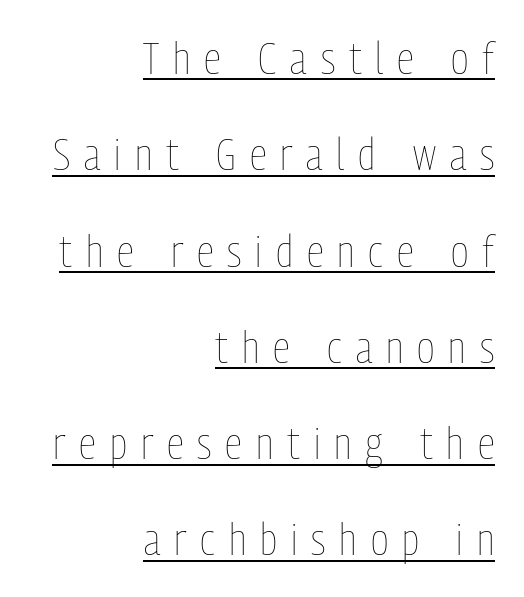
{"italic": "no", "bold": "no", "weight": "thin", "width": "condensed", "stroke_contrast": "low", "x_height": "medium", "monospaced": "no", "underline": "yes", "align": "right", "line_spacing": "loose", "line_spacing_ratio": 2.14, "letter_spacing": "wide", "letter_spacing_em": 0.31, "glyph_px": 45}
